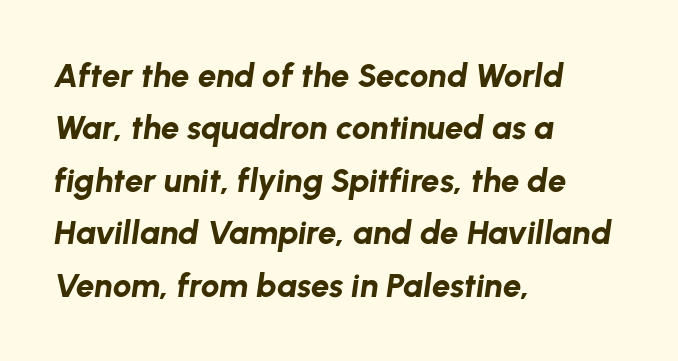
The image shows 33 px bold type, italic (leaning right); set left-aligned, normal line spacing (1.59x), normal letter spacing, not underlined; low stroke contrast and a medium x-height.
